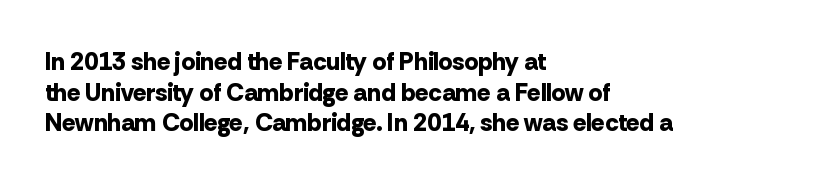
Q: Is the text bold? A: Yes.
Q: Is the text italic (slanted)? A: No, it is upright.
Q: Is the text underlined? A: No.
Q: How is the paragraph aligned? A: Left-aligned.
Q: Is the spacing between letters normal or unusually wide? A: Normal.
